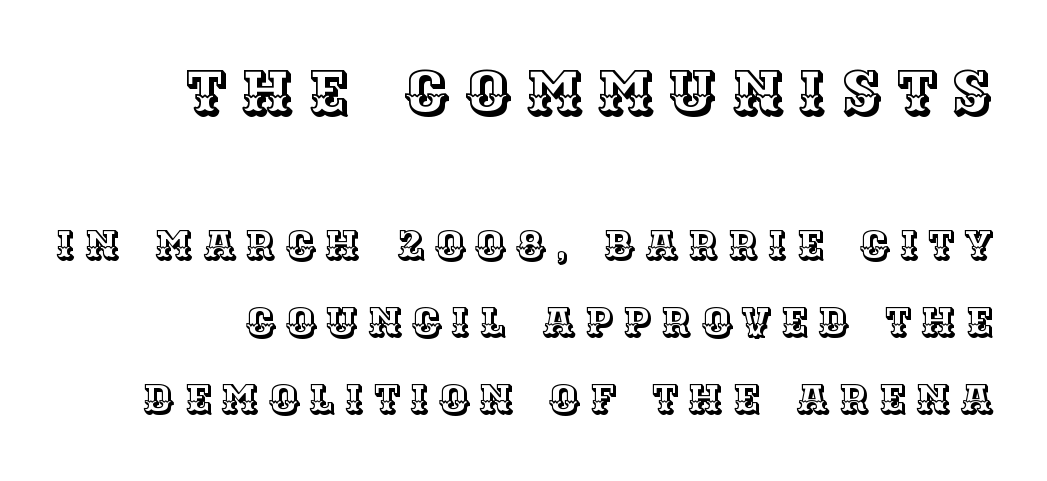
Q: Is the text italic (slanted)? A: No, it is upright.
Q: Is the text underlined? A: No.
Q: Is the spacing between letters normal or unusually wide? A: Unusually wide.
Q: Which block of text is set in a larger size, the first (top) or the second (bottom)? A: The first (top) one.
Q: Width (condensed, normal, or wide)? A: Normal.
Q: x-height? A: Large.
Q: Monospaced? A: No.
